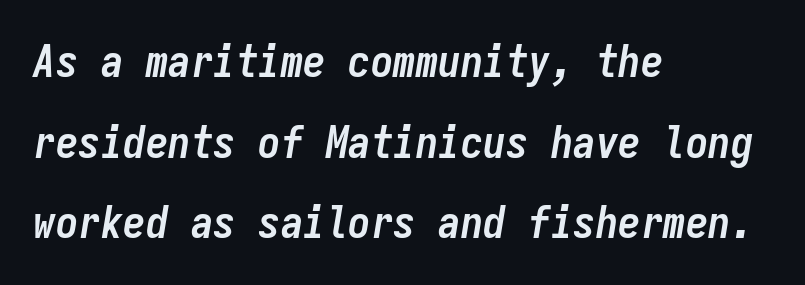
{"italic": "yes", "lean": "right", "slant_degrees": 9, "bold": "yes", "weight": "semibold", "width": "condensed", "stroke_contrast": "low", "x_height": "medium", "monospaced": "yes", "underline": "no", "align": "left", "line_spacing_ratio": 1.79, "letter_spacing": "normal", "letter_spacing_em": 0.0, "glyph_px": 45}
